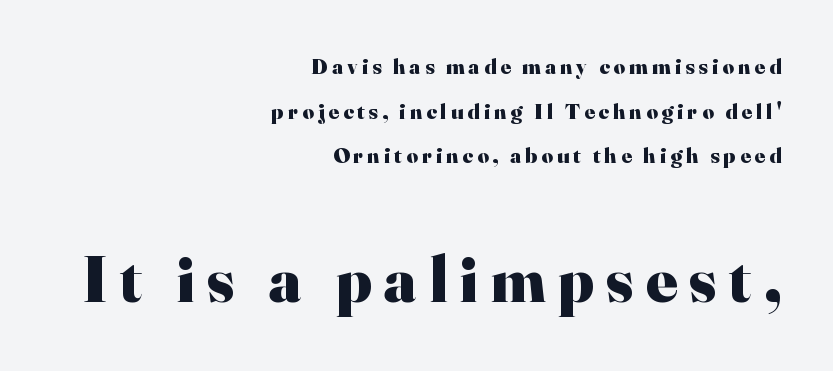
What weight is shown? A full bold with thick strokes. Varying glyph widths throughout — classic text-font behaviour. Loosely led — the rows are spread out. Caption: upper text group reduced, lower text group enlarged.
